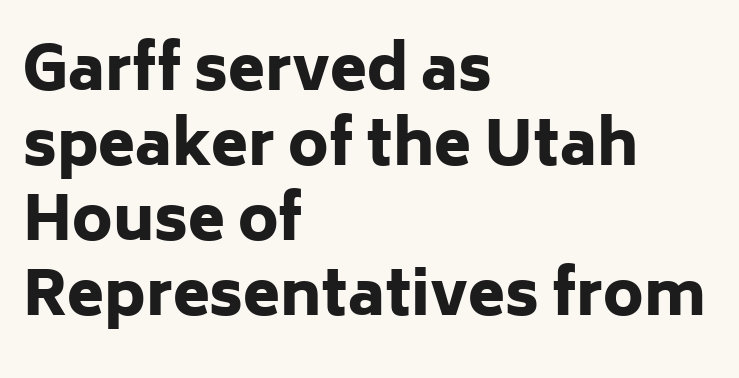
Q: Is the text bold? A: Yes.
Q: Is the text italic (slanted)? A: No, it is upright.
Q: Is the typeface a serif or a sans-serif typeface? A: Sans-serif.
Q: Is the text underlined? A: No.
Q: How is the paragraph aligned? A: Left-aligned.
Q: Is the spacing between letters normal or unusually wide? A: Normal.
Q: Is the spacing between lines tight, normal or loose? A: Normal.
Q: Width (condensed, normal, or wide)? A: Normal.
Q: Stroke contrast? A: Low.
Q: x-height? A: Medium.
Q: Monospaced? A: No.
